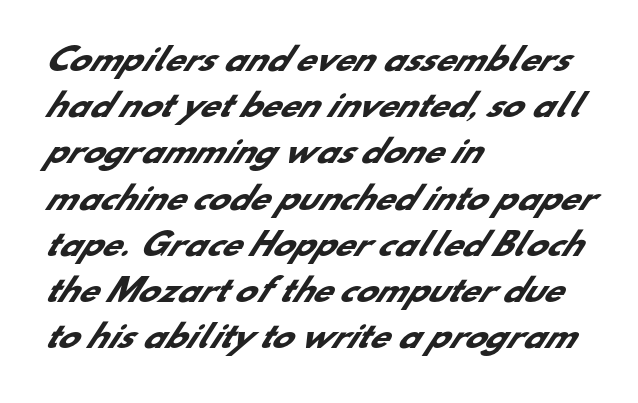
{"serif": "no", "bold": "yes", "weight": "heavy", "width": "normal", "stroke_contrast": "low", "x_height": "small", "monospaced": "no", "underline": "no", "align": "left", "line_spacing": "normal", "line_spacing_ratio": 1.49, "letter_spacing": "normal", "letter_spacing_em": 0.0, "glyph_px": 31}
